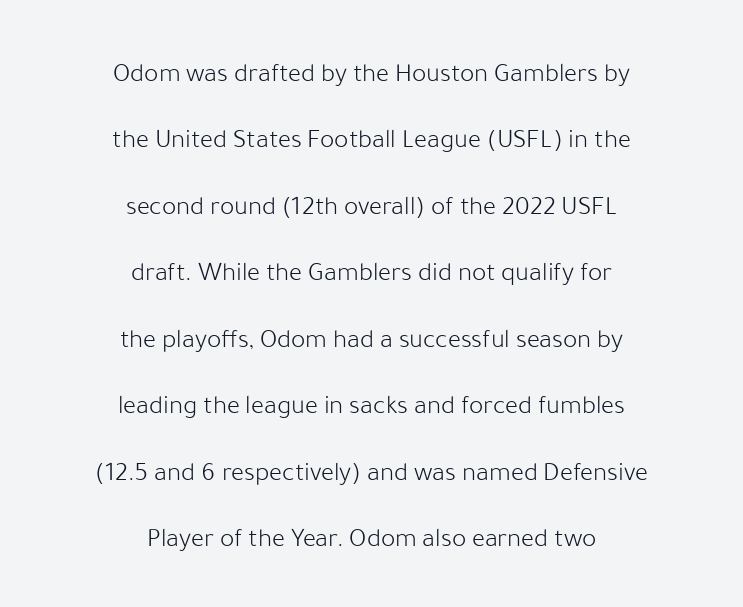
Q: Is the text bold? A: No.
Q: Is the text italic (slanted)? A: No, it is upright.
Q: Is the text underlined? A: No.
Q: How is the paragraph aligned? A: Centered.
Q: Is the spacing between letters normal or unusually wide? A: Normal.
Q: Is the spacing between lines tight, normal or loose? A: Loose.
